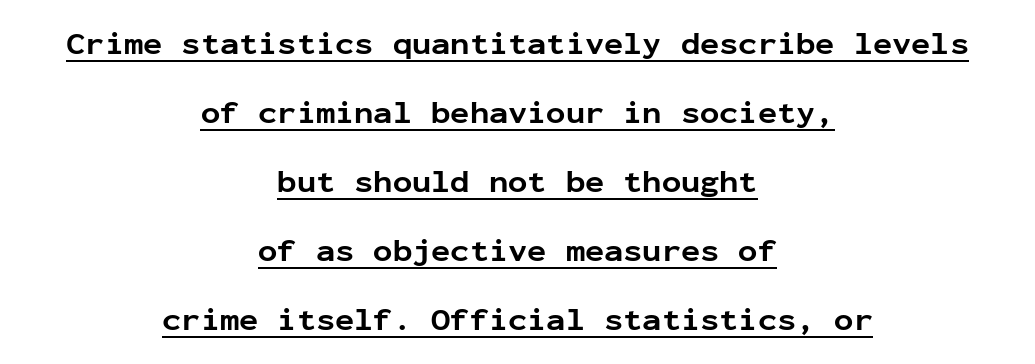
Q: Is the text bold? A: Yes.
Q: Is the text italic (slanted)? A: No, it is upright.
Q: Is the typeface a serif or a sans-serif typeface? A: Sans-serif.
Q: Is the text underlined? A: Yes.
Q: How is the paragraph aligned? A: Centered.
Q: Is the spacing between letters normal or unusually wide? A: Normal.
Q: Is the spacing between lines tight, normal or loose? A: Loose.
Q: Width (condensed, normal, or wide)? A: Normal.
Q: Stroke contrast? A: Low.
Q: x-height? A: Medium.
Q: Monospaced? A: Yes.
